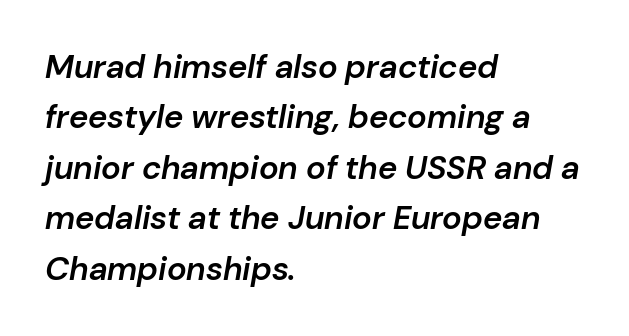
This rendering leaves character spacing at its baseline value. Evenly set lines give the paragraph a standard silhouette. Note the varied advance widths — an 'i' is clearly narrower than an 'm'. If you drew a line through each stem, it would be angled. Any mark beneath the type? The region is blank.
